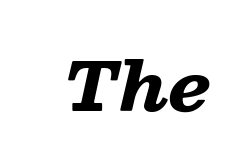
{"italic": "yes", "lean": "right", "slant_degrees": 13, "bold": "yes", "weight": "heavy", "width": "wide", "stroke_contrast": "low", "x_height": "medium", "monospaced": "no", "underline": "no", "letter_spacing": "normal", "letter_spacing_em": 0.0, "glyph_px": 67}
